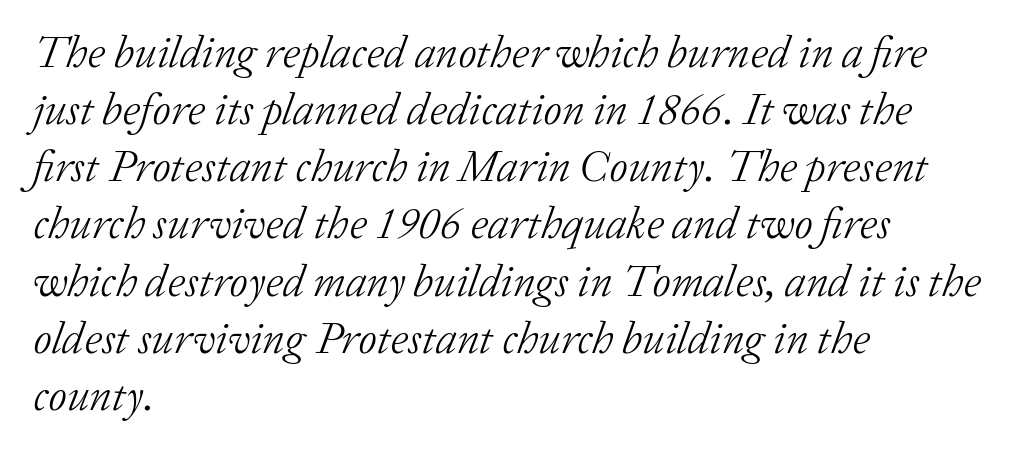
The image shows 45 px light serif type, italic (leaning right); set left-aligned, normal line spacing (1.27x), normal letter spacing, not underlined; low stroke contrast and a medium x-height.
